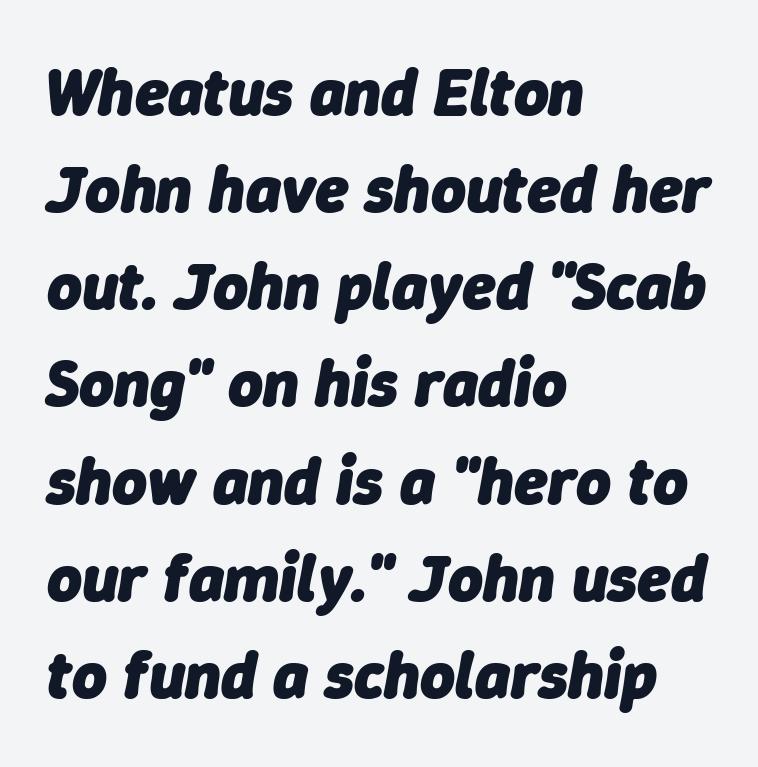
The image shows 67 px heavy type, italic (leaning right); set left-aligned, normal line spacing (1.45x), normal letter spacing, not underlined; low stroke contrast and a medium x-height.
